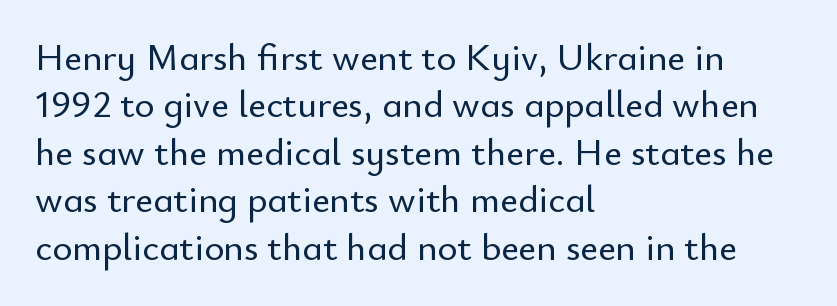
You could call the tracking neutral — neither tight nor loose. Reading down the column, the eye jumps a familiar distance to each next line. Unlike italic type, these characters show no tilt at all. The face used here is a sans, in the tradition of grotesques and geometrics. The baseline area is clear.
